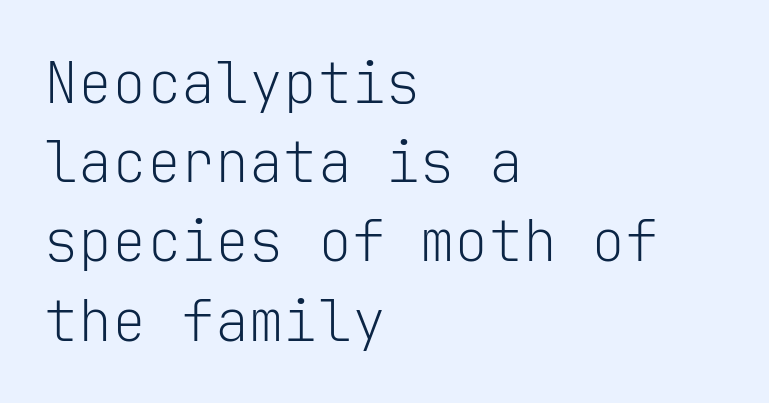
{"serif": "no", "italic": "no", "bold": "no", "weight": "light", "width": "normal", "stroke_contrast": "low", "x_height": "medium", "monospaced": "yes", "underline": "no", "align": "left", "line_spacing": "normal", "line_spacing_ratio": 1.39, "letter_spacing": "normal", "letter_spacing_em": 0.0, "glyph_px": 57}
